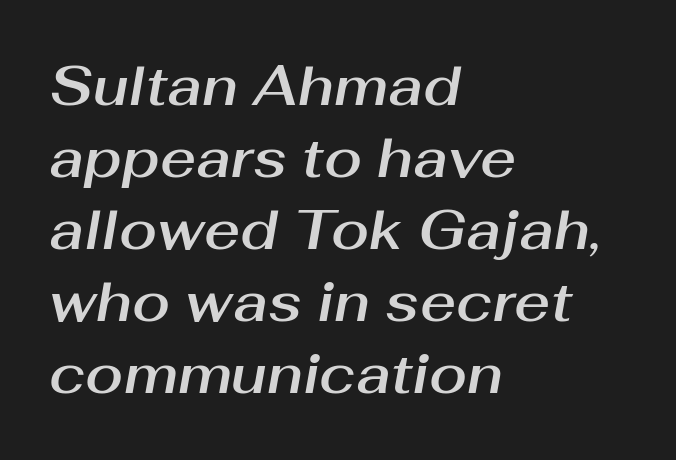
Q: Is the text italic (slanted)? A: Yes, it leans right by about 10 degrees.
Q: Is the text underlined? A: No.
Q: How is the paragraph aligned? A: Left-aligned.
Q: Is the spacing between letters normal or unusually wide? A: Normal.
Q: Is the spacing between lines tight, normal or loose? A: Normal.
Q: Width (condensed, normal, or wide)? A: Normal.
Q: Stroke contrast? A: Medium.
Q: x-height? A: Medium.
Q: Monospaced? A: No.
